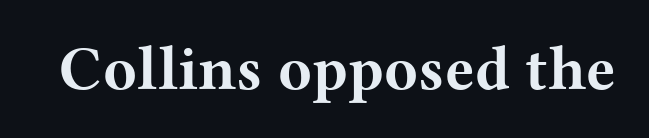
Q: Is the text bold? A: Yes.
Q: Is the text italic (slanted)? A: No, it is upright.
Q: Is the typeface a serif or a sans-serif typeface? A: Serif.
Q: Is the text underlined? A: No.
Q: Is the spacing between letters normal or unusually wide? A: Normal.
Q: Width (condensed, normal, or wide)? A: Wide.
Q: Stroke contrast? A: Medium.
Q: x-height? A: Medium.
Q: Monospaced? A: No.
